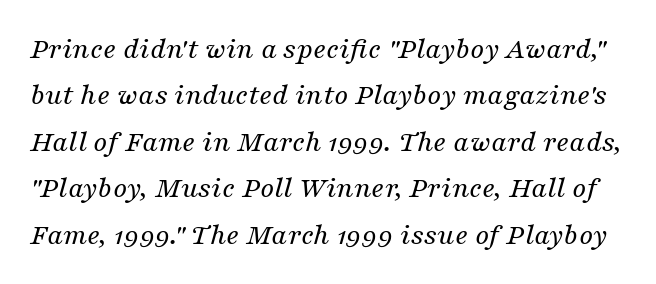
The image shows 31 px regular-weight serif type, italic (leaning right); set normal line spacing (1.5x), normal letter spacing, not underlined; medium stroke contrast and a medium x-height.
